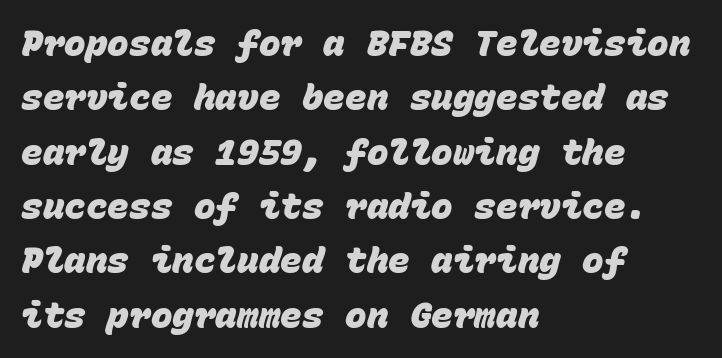
Q: Is the text bold? A: Yes.
Q: Is the typeface a serif or a sans-serif typeface? A: Sans-serif.
Q: Is the text underlined? A: No.
Q: How is the paragraph aligned? A: Left-aligned.
Q: Is the spacing between letters normal or unusually wide? A: Normal.
Q: Is the spacing between lines tight, normal or loose? A: Normal.
Q: Width (condensed, normal, or wide)? A: Normal.
Q: Stroke contrast? A: Low.
Q: x-height? A: Large.
Q: Monospaced? A: Yes.
